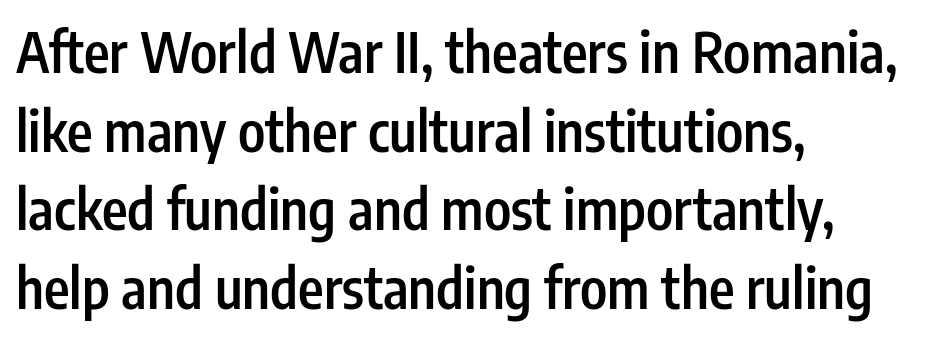
{"serif": "no", "italic": "no", "bold": "semi", "weight": "semibold", "width": "condensed", "stroke_contrast": "low", "x_height": "medium", "monospaced": "no", "underline": "no", "align": "left", "line_spacing": "normal", "line_spacing_ratio": 1.43, "letter_spacing": "normal", "letter_spacing_em": 0.0, "glyph_px": 55}
